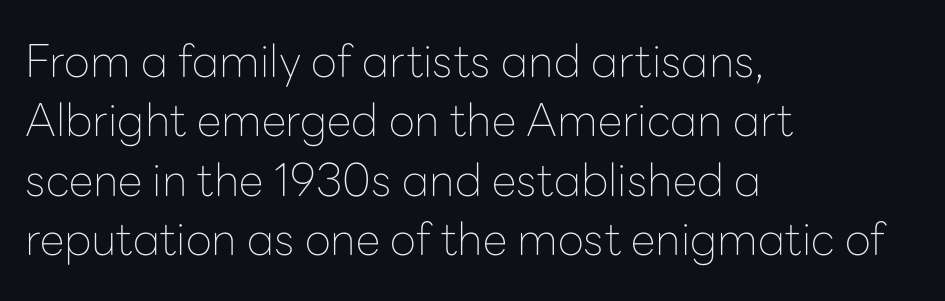
The image shows 45 px thin sans-serif type, upright; set left-aligned, normal line spacing (1.32x), normal letter spacing, not underlined; low stroke contrast and a medium x-height.
